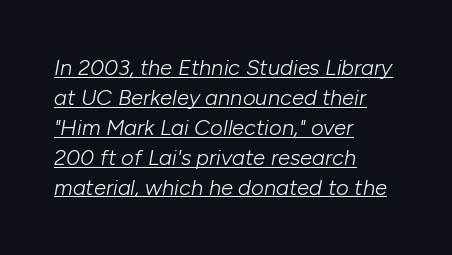
Q: Is the text bold? A: No.
Q: Is the text italic (slanted)? A: Yes, it leans right by about 10 degrees.
Q: Is the text underlined? A: Yes.
Q: How is the paragraph aligned? A: Left-aligned.
Q: Is the spacing between letters normal or unusually wide? A: Normal.
Q: Is the spacing between lines tight, normal or loose? A: Normal.
